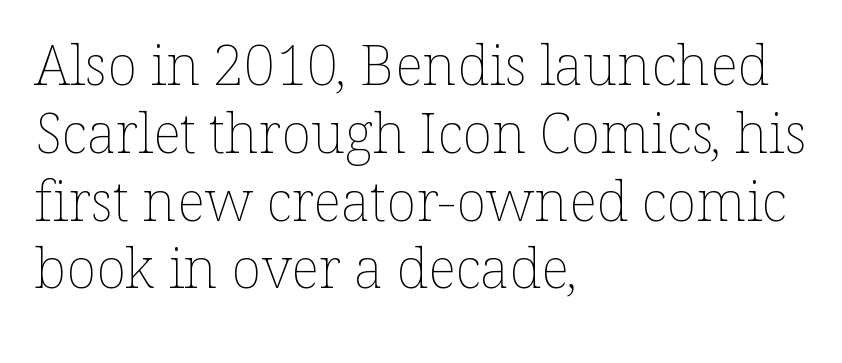
Q: Is the text bold? A: No.
Q: Is the text italic (slanted)? A: No, it is upright.
Q: Is the text underlined? A: No.
Q: How is the paragraph aligned? A: Left-aligned.
Q: Is the spacing between letters normal or unusually wide? A: Normal.
Q: Width (condensed, normal, or wide)? A: Normal.
Q: Stroke contrast? A: Low.
Q: x-height? A: Medium.
Q: Monospaced? A: No.
